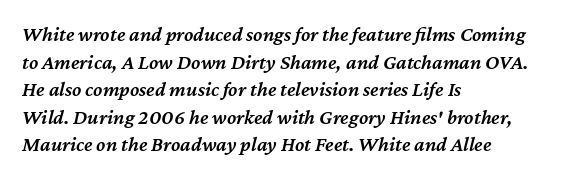
{"italic": "yes", "lean": "right", "slant_degrees": 12, "bold": "semi", "underline": "no", "align": "left", "line_spacing": "normal", "line_spacing_ratio": 1.31, "letter_spacing": "normal", "letter_spacing_em": 0.0, "glyph_px": 21}
